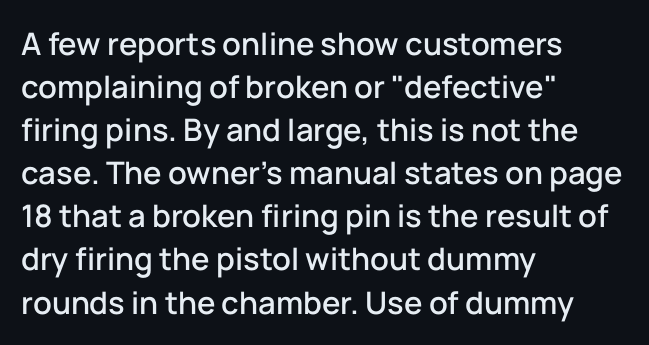
The image shows 31 px sans-serif type, upright; set left-aligned, normal line spacing (1.39x), normal letter spacing, not underlined; low stroke contrast and a medium x-height.
